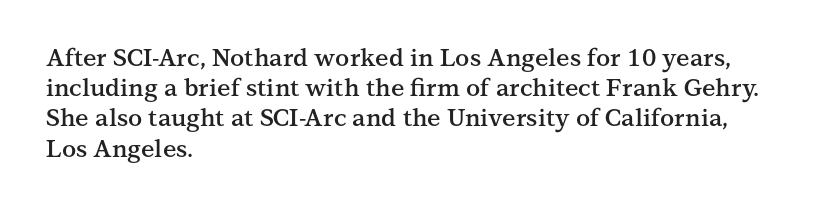
The image shows 24 px text type, upright; set left-aligned, normal line spacing (1.26x), normal letter spacing, not underlined.
